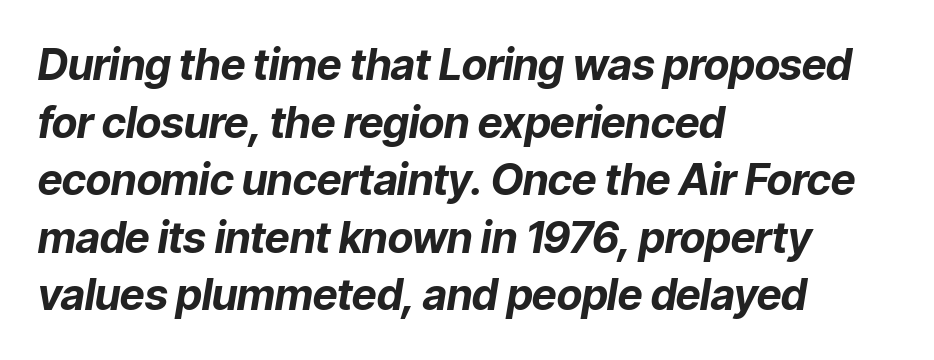
The image shows 43 px bold type, italic (leaning right); set left-aligned, normal line spacing (1.34x), normal letter spacing, not underlined; low stroke contrast and a medium x-height.
